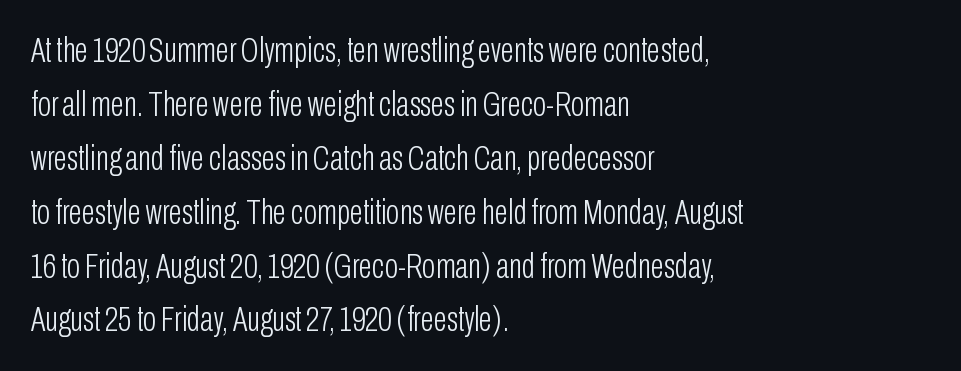
{"serif": "no", "italic": "no", "bold": "no", "weight": "light", "width": "condensed", "stroke_contrast": "low", "x_height": "medium", "monospaced": "no", "underline": "no", "align": "left", "line_spacing": "normal", "line_spacing_ratio": 1.54, "letter_spacing": "normal", "letter_spacing_em": 0.0, "glyph_px": 35}
